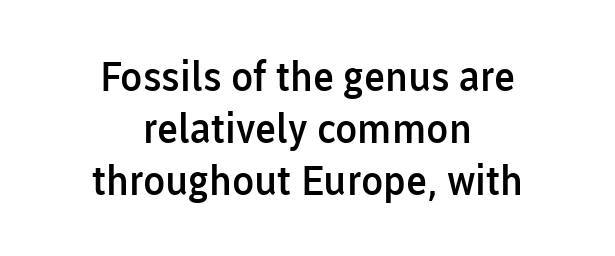
The image shows 41 px semibold sans-serif type, upright; set centered, normal line spacing (1.27x), normal letter spacing, not underlined; low stroke contrast and a medium x-height.
